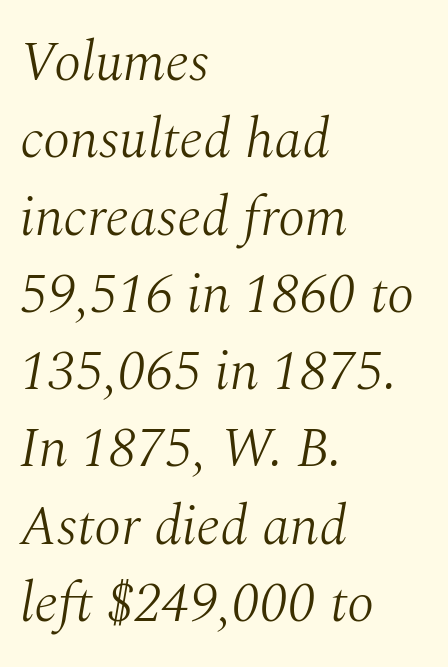
Q: Is the text bold? A: No.
Q: Is the text italic (slanted)? A: Yes, it leans right by about 10 degrees.
Q: Is the typeface a serif or a sans-serif typeface? A: Serif.
Q: Is the text underlined? A: No.
Q: How is the paragraph aligned? A: Left-aligned.
Q: Is the spacing between letters normal or unusually wide? A: Normal.
Q: Is the spacing between lines tight, normal or loose? A: Normal.
Q: Width (condensed, normal, or wide)? A: Normal.
Q: Stroke contrast? A: Medium.
Q: x-height? A: Medium.
Q: Monospaced? A: No.
